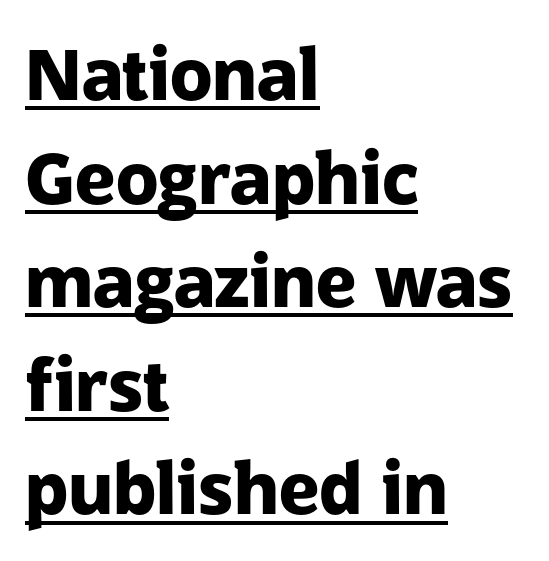
Q: Is the text bold? A: Yes.
Q: Is the text italic (slanted)? A: No, it is upright.
Q: Is the typeface a serif or a sans-serif typeface? A: Sans-serif.
Q: Is the text underlined? A: Yes.
Q: How is the paragraph aligned? A: Left-aligned.
Q: Is the spacing between letters normal or unusually wide? A: Normal.
Q: Is the spacing between lines tight, normal or loose? A: Normal.
Q: Width (condensed, normal, or wide)? A: Normal.
Q: Stroke contrast? A: Low.
Q: x-height? A: Medium.
Q: Monospaced? A: No.
